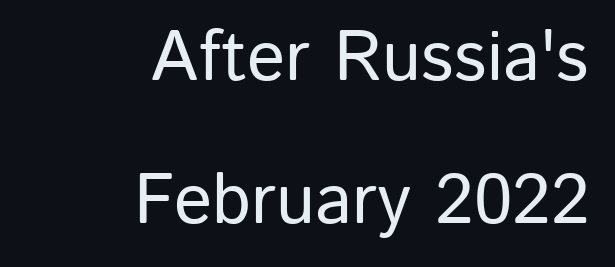
Honestly, the letter spacing is just normal — you wouldn't notice it. Do the letters lean? They stand straight. Character widths vary here, with narrow letters taking less room than wide ones. The lines are spread far apart with generous leading. A typesetter would label this face a sans. Check under the words: just untouched page.
